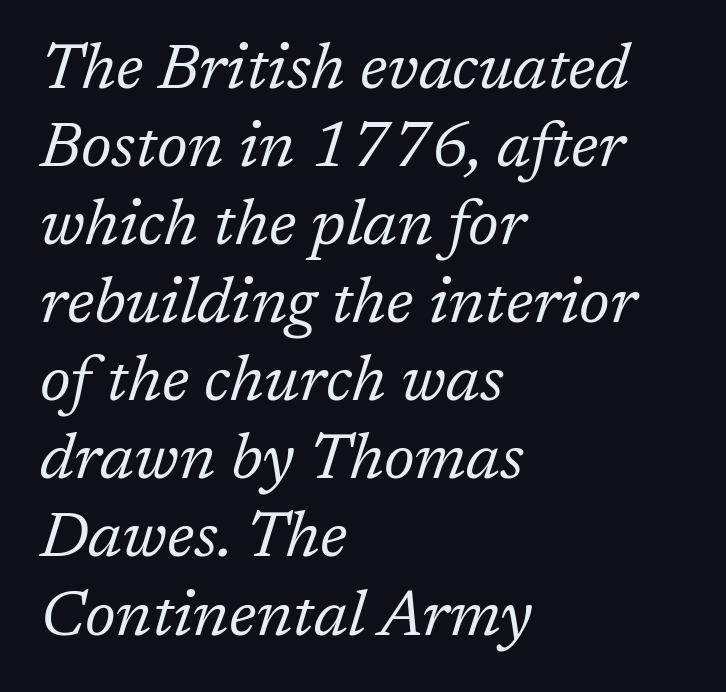
Q: Is the text bold? A: No.
Q: Is the text italic (slanted)? A: Yes, it leans right by about 17 degrees.
Q: Is the typeface a serif or a sans-serif typeface? A: Serif.
Q: Is the text underlined? A: No.
Q: How is the paragraph aligned? A: Left-aligned.
Q: Is the spacing between letters normal or unusually wide? A: Normal.
Q: Width (condensed, normal, or wide)? A: Normal.
Q: Stroke contrast? A: Low.
Q: x-height? A: Medium.
Q: Monospaced? A: No.
